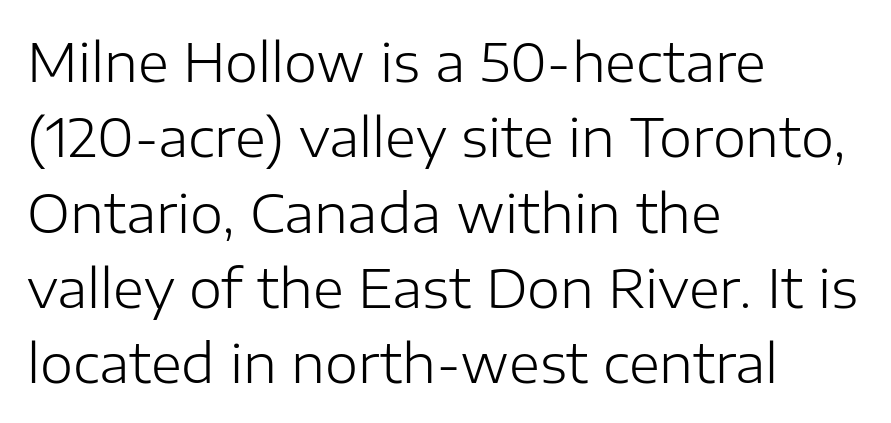
Q: Is the text bold? A: No.
Q: Is the text italic (slanted)? A: No, it is upright.
Q: Is the typeface a serif or a sans-serif typeface? A: Sans-serif.
Q: Is the text underlined? A: No.
Q: How is the paragraph aligned? A: Left-aligned.
Q: Is the spacing between letters normal or unusually wide? A: Normal.
Q: Is the spacing between lines tight, normal or loose? A: Normal.
Q: Width (condensed, normal, or wide)? A: Normal.
Q: Stroke contrast? A: Low.
Q: x-height? A: Medium.
Q: Monospaced? A: No.
